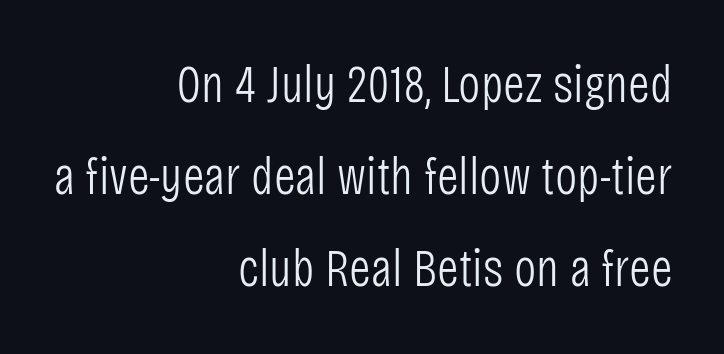
Q: Is the text bold? A: No.
Q: Is the text italic (slanted)? A: No, it is upright.
Q: Is the typeface a serif or a sans-serif typeface? A: Sans-serif.
Q: Is the text underlined? A: No.
Q: How is the paragraph aligned? A: Right-aligned.
Q: Is the spacing between letters normal or unusually wide? A: Normal.
Q: Width (condensed, normal, or wide)? A: Condensed.
Q: Stroke contrast? A: Low.
Q: x-height? A: Large.
Q: Monospaced? A: No.
